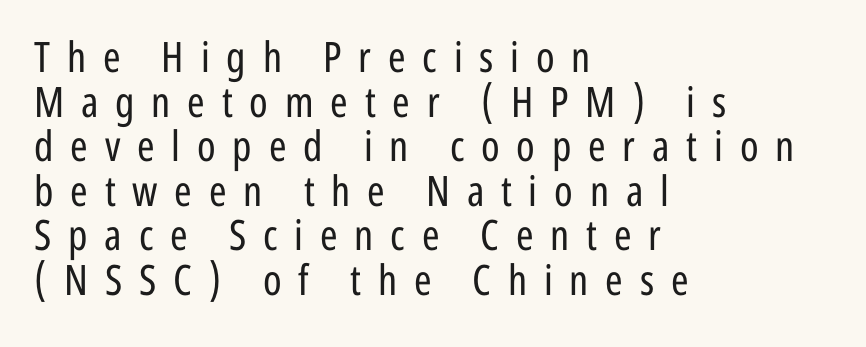
{"serif": "no", "italic": "no", "bold": "no", "weight": "regular", "width": "condensed", "stroke_contrast": "low", "x_height": "medium", "monospaced": "no", "underline": "no", "align": "left", "line_spacing": "tight", "line_spacing_ratio": 1.06, "letter_spacing": "wide", "letter_spacing_em": 0.4, "glyph_px": 42}
